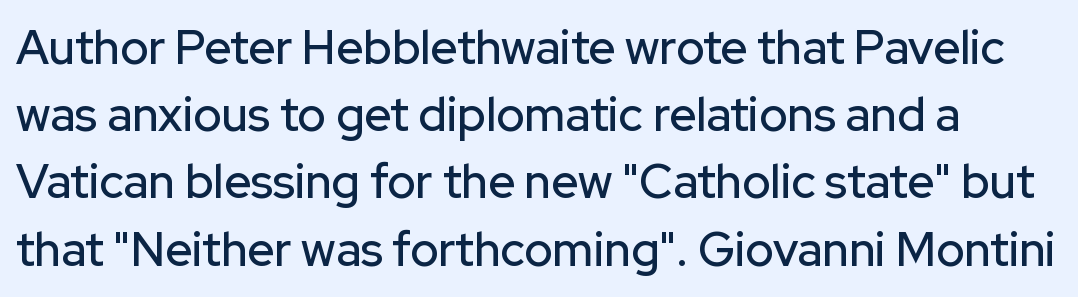
The image shows 47 px sans-serif type, upright; set normal line spacing (1.43x), normal letter spacing, not underlined; low stroke contrast and a medium x-height.
